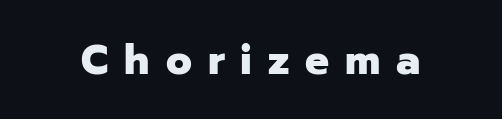
Q: Is the text bold? A: Yes.
Q: Is the text italic (slanted)? A: No, it is upright.
Q: Is the typeface a serif or a sans-serif typeface? A: Sans-serif.
Q: Is the text underlined? A: No.
Q: Is the spacing between letters normal or unusually wide? A: Unusually wide.
Q: Width (condensed, normal, or wide)? A: Normal.
Q: Stroke contrast? A: Low.
Q: x-height? A: Medium.
Q: Monospaced? A: No.
